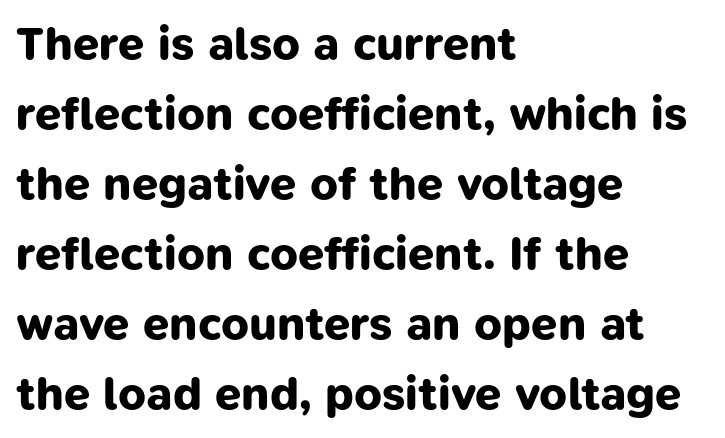
The image shows 47 px bold sans-serif type; set left-aligned, normal line spacing (1.49x), normal letter spacing, not underlined; low stroke contrast and a medium x-height.
